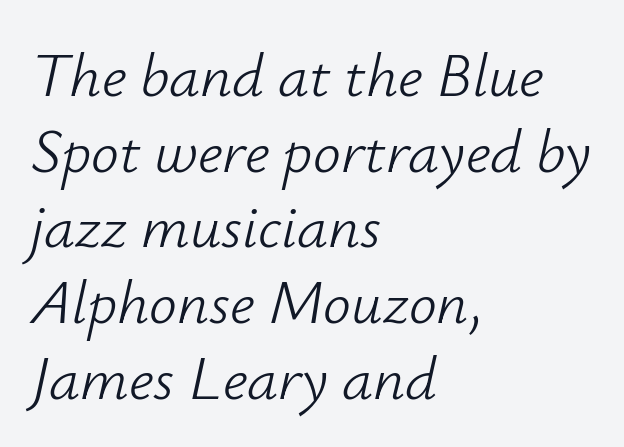
Bold? No — there's no thickening of the strokes. Short note: letters normally spaced. Varying glyph widths throughout — classic text-font behaviour. Posture: slanted.
